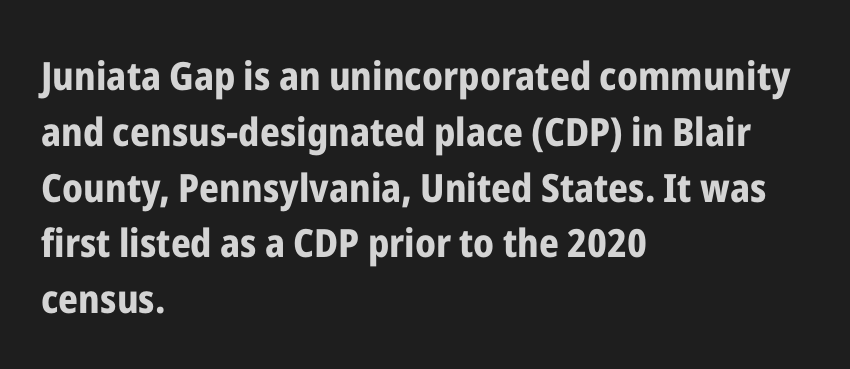
The image shows 39 px bold, condensed sans-serif type, upright; set left-aligned, normal line spacing (1.43x), normal letter spacing, not underlined; low stroke contrast and a medium x-height.
